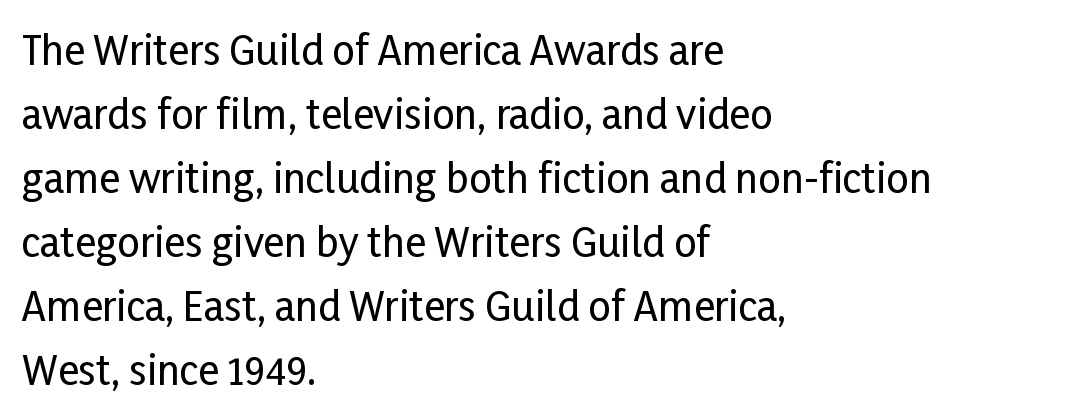
Leading: standard. The text block is weighted toward the left margin, trailing off unevenly rightward. This sample has the flowing, uneven cadence of proportional lettering. Between one letter and the next there's only the usual sliver of space. When letters stand straight like this, we call the style roman or upright. Observe the absence of serifs on each vertical stroke in this sample.
